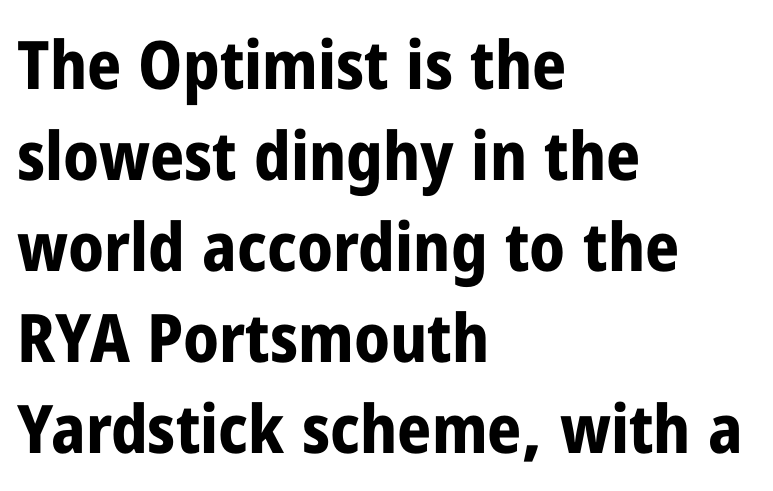
Q: Is the text bold? A: Yes.
Q: Is the text italic (slanted)? A: No, it is upright.
Q: Is the typeface a serif or a sans-serif typeface? A: Sans-serif.
Q: Is the text underlined? A: No.
Q: How is the paragraph aligned? A: Left-aligned.
Q: Is the spacing between letters normal or unusually wide? A: Normal.
Q: Is the spacing between lines tight, normal or loose? A: Normal.
Q: Width (condensed, normal, or wide)? A: Condensed.
Q: Stroke contrast? A: Low.
Q: x-height? A: Medium.
Q: Monospaced? A: No.
